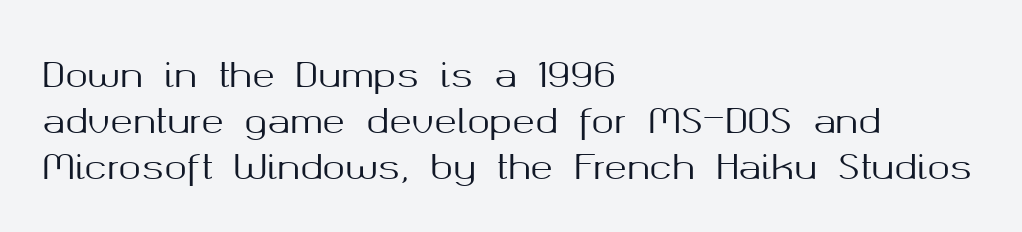
{"serif": "no", "italic": "no", "width": "normal", "stroke_contrast": "medium", "x_height": "medium", "monospaced": "no", "underline": "no", "align": "left", "line_spacing": "normal", "line_spacing_ratio": 1.35, "letter_spacing": "normal", "letter_spacing_em": 0.0, "glyph_px": 34}
